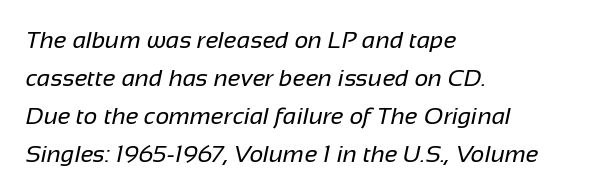
Q: Is the text bold? A: No.
Q: Is the text underlined? A: No.
Q: How is the paragraph aligned? A: Left-aligned.
Q: Is the spacing between letters normal or unusually wide? A: Normal.
Q: Is the spacing between lines tight, normal or loose? A: Normal.
